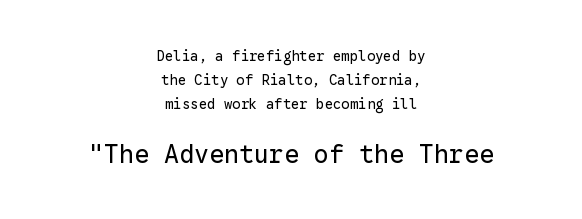
The rag falls on both sides of this text block equally. Quick note: not italic, upright. The designer left line spacing at the default. Weight: not bold — regular or lighter.
